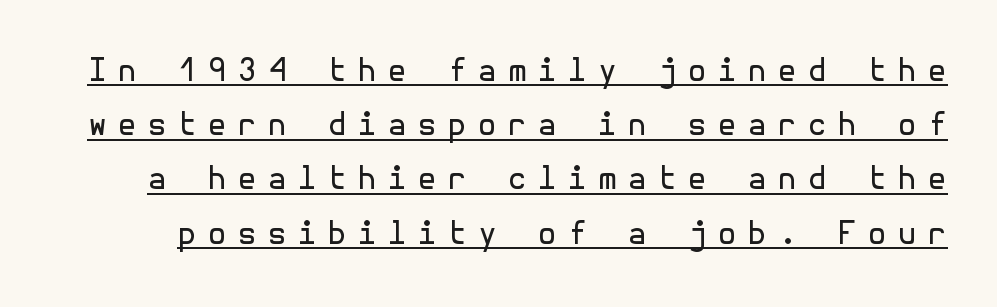
{"serif": "no", "italic": "no", "bold": "no", "weight": "regular", "width": "normal", "x_height": "medium", "underline": "yes", "line_spacing_ratio": 1.75, "letter_spacing": "wide", "letter_spacing_em": 0.35, "glyph_px": 31}
